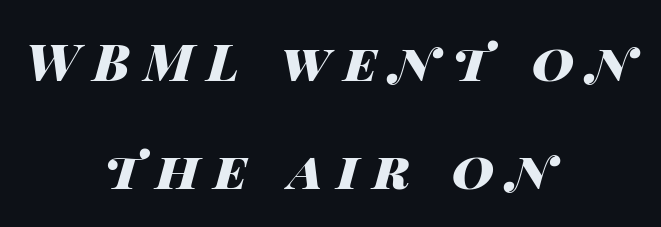
A typesetter would call this proportional, since set widths differ per character. Airy leading. Emphasis-style slanted type is in use. Letter spacing: wide. Leftover space on each line is divided equally before and after the words.
